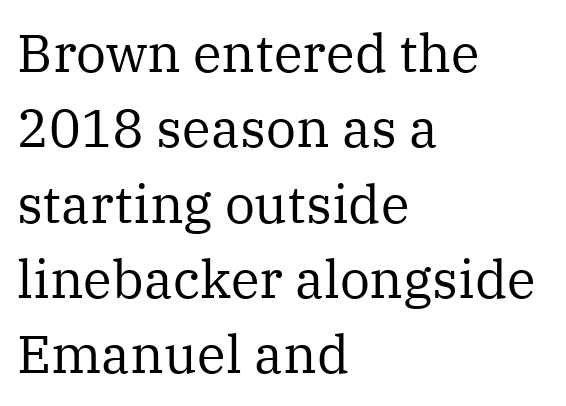
No letter is thick-stroked: the sample isn't bold. No italicization has been applied; the sample stays upright. The designer left line spacing at the default. Here the glyphs are tracked normally, forming tight word shapes. Anything drawn beneath the words? Only blank space. Casual observation: everything's shoved over to the left.
